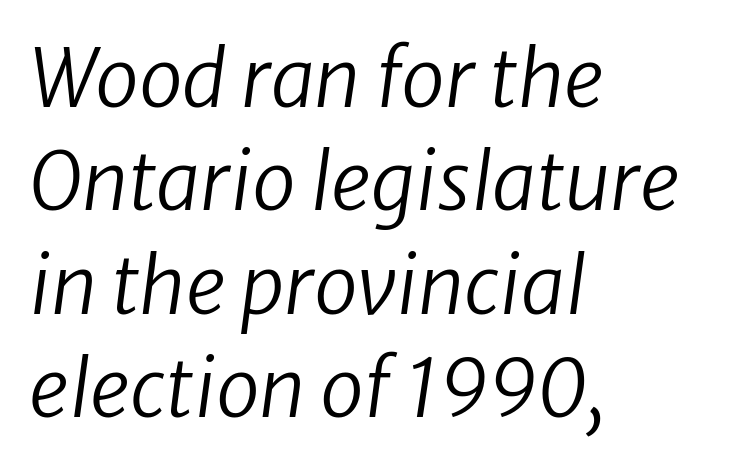
Q: Is the text bold? A: No.
Q: Is the typeface a serif or a sans-serif typeface? A: Sans-serif.
Q: Is the text underlined? A: No.
Q: How is the paragraph aligned? A: Left-aligned.
Q: Is the spacing between letters normal or unusually wide? A: Normal.
Q: Is the spacing between lines tight, normal or loose? A: Normal.
Q: Width (condensed, normal, or wide)? A: Normal.
Q: Stroke contrast? A: Low.
Q: x-height? A: Medium.
Q: Monospaced? A: No.
